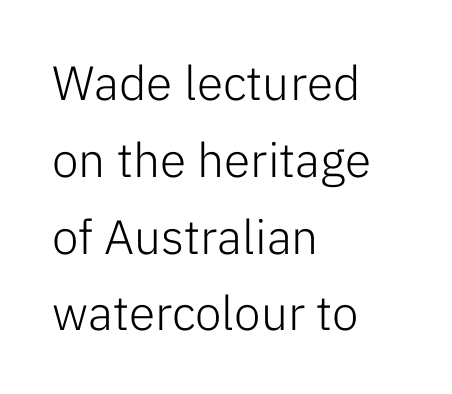
Q: Is the text bold? A: No.
Q: Is the text italic (slanted)? A: No, it is upright.
Q: Is the typeface a serif or a sans-serif typeface? A: Sans-serif.
Q: Is the text underlined? A: No.
Q: How is the paragraph aligned? A: Left-aligned.
Q: Is the spacing between letters normal or unusually wide? A: Normal.
Q: Is the spacing between lines tight, normal or loose? A: Normal.
Q: Width (condensed, normal, or wide)? A: Normal.
Q: Stroke contrast? A: Low.
Q: x-height? A: Medium.
Q: Monospaced? A: No.
